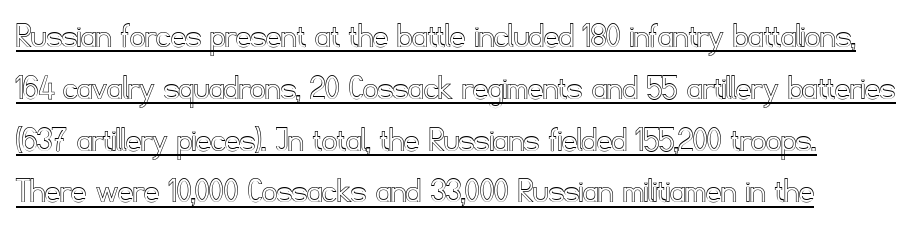
The image shows 37 px text type, upright; set normal line spacing (1.4x), normal letter spacing, underlined; a small x-height.
